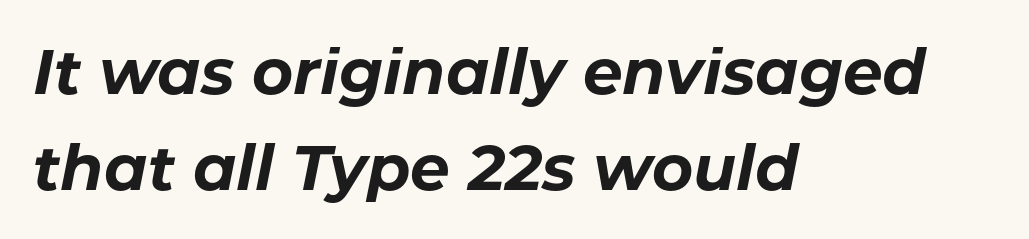
Each letter keeps its own natural width here, so spacing adapts to shape. The rendering uses a moderate line-height, typical for paragraphs. Nothing unusual about the tracking: characters are spaced as the font intends. Underline: absent.
